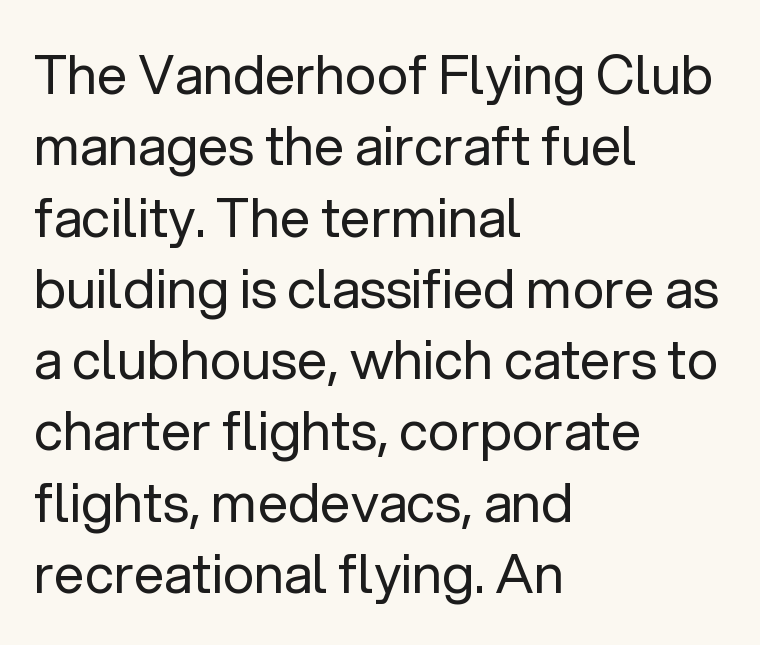
The image shows 54 px regular-weight sans-serif type, upright; set left-aligned, normal line spacing (1.32x), normal letter spacing, not underlined; low stroke contrast and a medium x-height.
